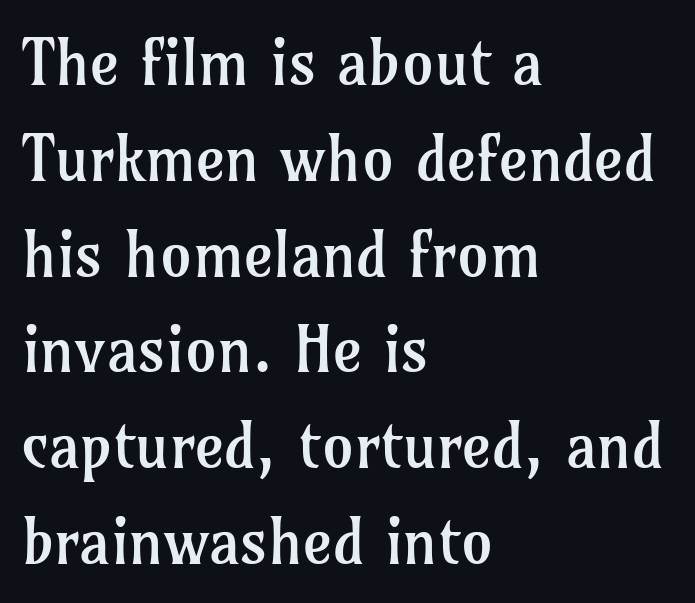
Reading down the column, the eye jumps a familiar distance to each next line. A bare baseline throughout the passage. Upright lettering throughout. Letterform terminals end in serifs throughout the passage. Varying glyph widths throughout — classic text-font behaviour. The compositor pushed each line to the left boundary.
